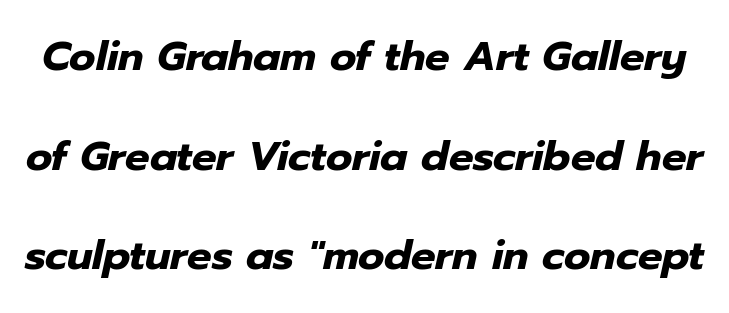
Q: Is the text bold? A: Yes.
Q: Is the text italic (slanted)? A: Yes, it leans right by about 12 degrees.
Q: Is the text underlined? A: No.
Q: Is the spacing between letters normal or unusually wide? A: Normal.
Q: Is the spacing between lines tight, normal or loose? A: Loose.
Q: Width (condensed, normal, or wide)? A: Normal.
Q: Stroke contrast? A: Low.
Q: x-height? A: Medium.
Q: Monospaced? A: No.
